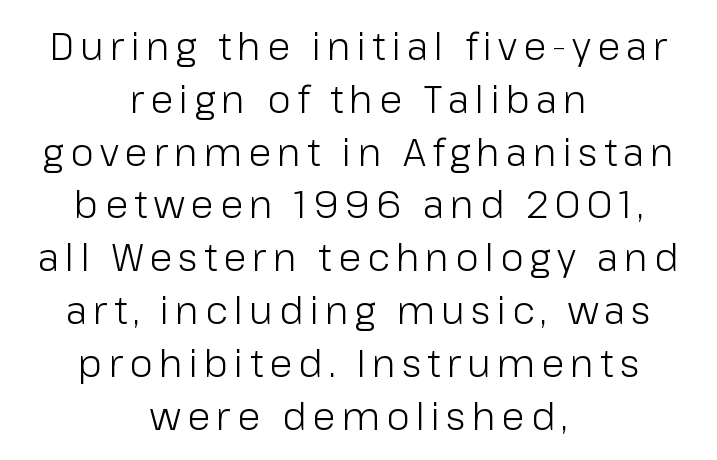
{"serif": "no", "italic": "no", "bold": "no", "weight": "light", "width": "normal", "stroke_contrast": "low", "x_height": "medium", "monospaced": "no", "underline": "no", "align": "center", "line_spacing": "normal", "line_spacing_ratio": 1.39, "glyph_px": 38}
